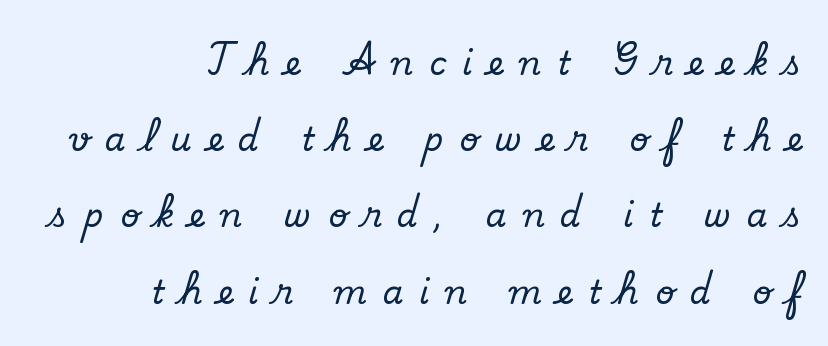
The image shows 33 px serif type; set right-aligned, loose line spacing (2.31x), unusually wide letter spacing (+0.48 em), not underlined; low stroke contrast and a small x-height.
